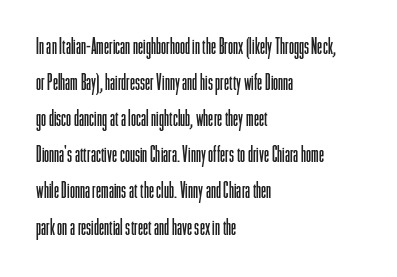
Q: Is the text bold? A: No.
Q: Is the text italic (slanted)? A: No, it is upright.
Q: Is the text underlined? A: No.
Q: How is the paragraph aligned? A: Left-aligned.
Q: Is the spacing between letters normal or unusually wide? A: Normal.
Q: Is the spacing between lines tight, normal or loose? A: Normal.
